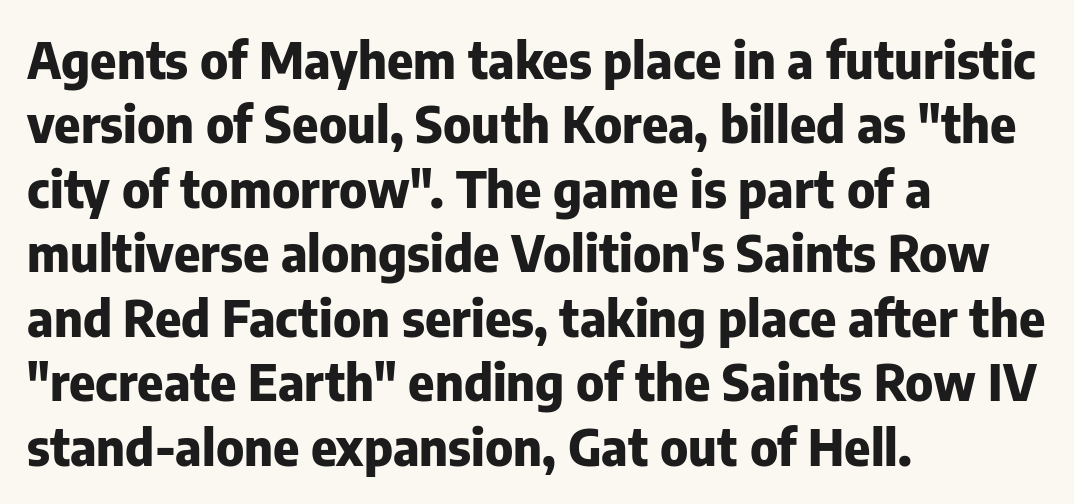
The line texture is even and compact thanks to regular tracking. Has an underline been added? It has not. Vertically, the passage feels balanced, rows spaced as you'd expect. These lines were composed using upright roman letters. Is this a fixed-width face? No — the glyphs have proportional, varying widths. The letters carry no serifs — their stems end cleanly without finishing strokes.
